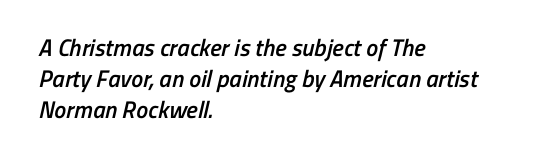
The image shows 24 px text type; set left-aligned, normal line spacing (1.29x), normal letter spacing, not underlined.
